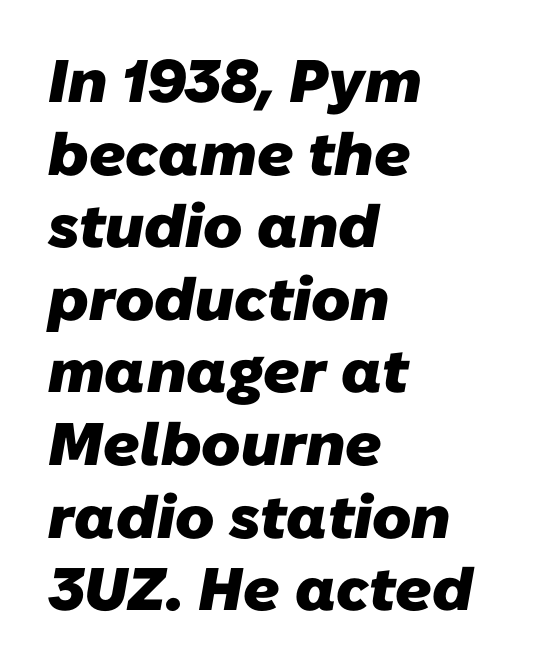
The passage shown has conventional tracking throughout. A bare baseline throughout the passage. The face used here is proportionally spaced, like ordinary book or web type. This rendering uses left alignment, leaving the right contour irregular. The rendering shows plain stroke endings on the letterforms — a sans-serif design. The sample has been set heavy, in full bold.
